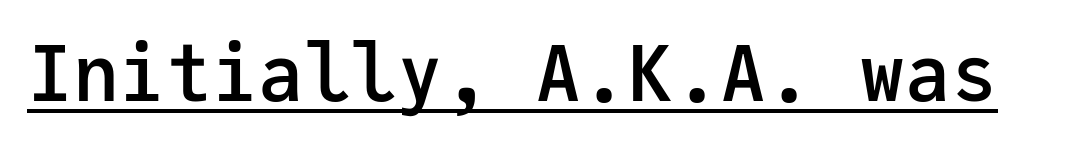
The image shows 77 px semibold sans-serif type, upright, monospaced; set normal letter spacing, underlined; low stroke contrast and a medium x-height.
